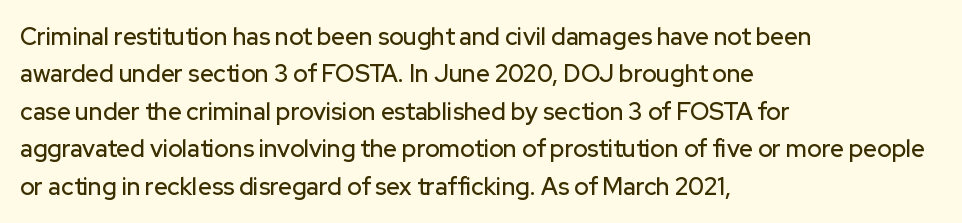
The image shows 24 px text type, upright; set left-aligned, normal line spacing (1.56x), normal letter spacing, not underlined.
